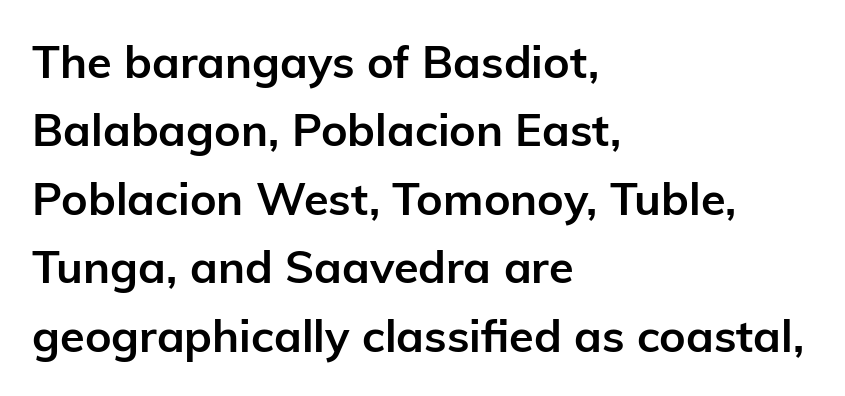
Q: Is the text bold? A: Yes.
Q: Is the text italic (slanted)? A: No, it is upright.
Q: Is the typeface a serif or a sans-serif typeface? A: Sans-serif.
Q: Is the text underlined? A: No.
Q: How is the paragraph aligned? A: Left-aligned.
Q: Is the spacing between letters normal or unusually wide? A: Normal.
Q: Is the spacing between lines tight, normal or loose? A: Normal.
Q: Width (condensed, normal, or wide)? A: Normal.
Q: Stroke contrast? A: Low.
Q: x-height? A: Medium.
Q: Monospaced? A: No.
